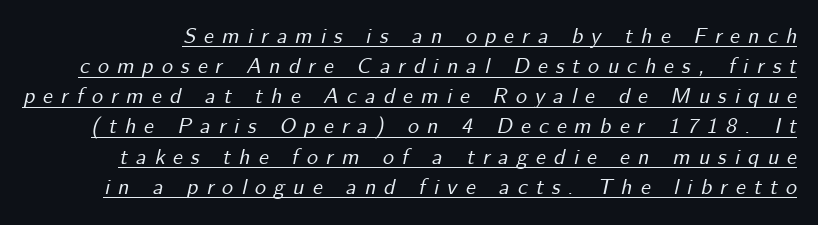
{"italic": "yes", "lean": "right", "slant_degrees": 12, "underline": "yes", "line_spacing": "normal", "line_spacing_ratio": 1.37, "letter_spacing": "wide", "letter_spacing_em": 0.37, "glyph_px": 22}
